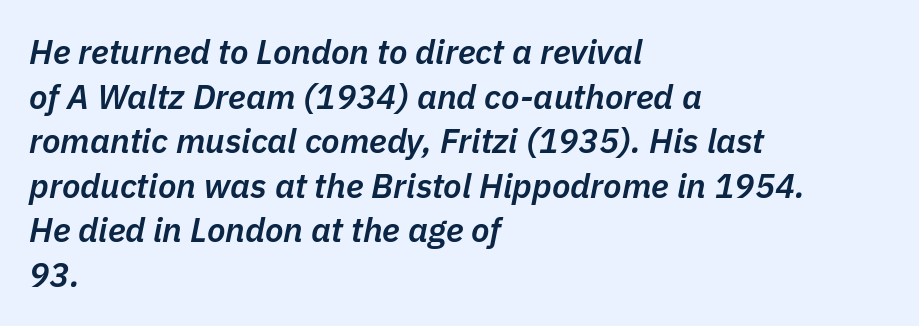
{"italic": "yes", "lean": "right", "slant_degrees": 11, "bold": "semi", "weight": "semibold", "width": "normal", "stroke_contrast": "low", "x_height": "medium", "monospaced": "no", "underline": "no", "align": "left", "line_spacing": "normal", "line_spacing_ratio": 1.31, "letter_spacing": "normal", "letter_spacing_em": 0.0, "glyph_px": 34}
